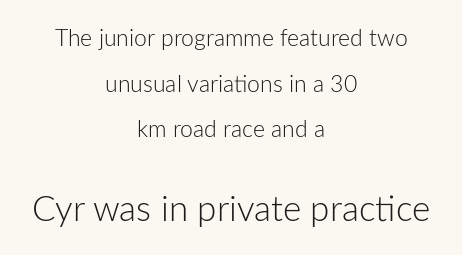
Q: Is the text bold? A: No.
Q: Is the text italic (slanted)? A: No, it is upright.
Q: Is the typeface a serif or a sans-serif typeface? A: Sans-serif.
Q: Is the text underlined? A: No.
Q: How is the paragraph aligned? A: Centered.
Q: Is the spacing between letters normal or unusually wide? A: Normal.
Q: Is the spacing between lines tight, normal or loose? A: Loose.
Q: Which block of text is set in a larger size, the first (top) or the second (bottom)? A: The second (bottom) one.
Q: Width (condensed, normal, or wide)? A: Normal.
Q: Stroke contrast? A: Low.
Q: x-height? A: Medium.
Q: Monospaced? A: No.
